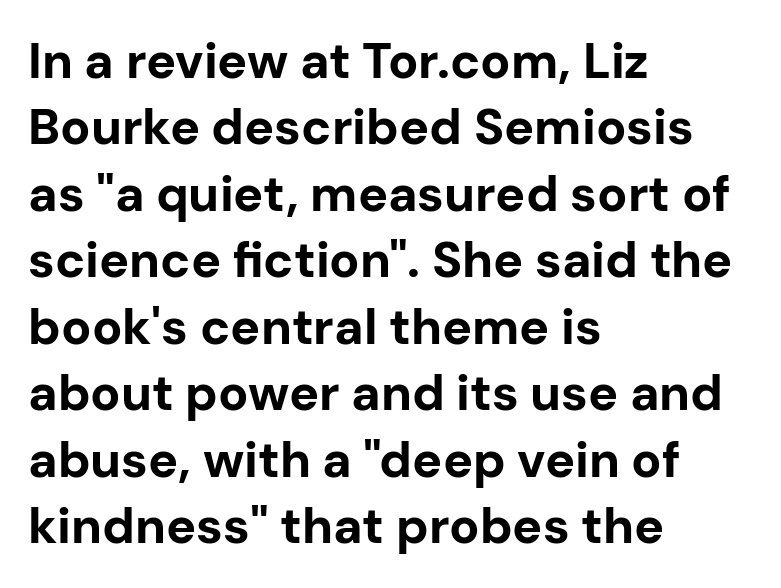
The image shows 50 px bold sans-serif type, upright; set left-aligned, normal line spacing (1.33x), normal letter spacing, not underlined; low stroke contrast and a medium x-height.
